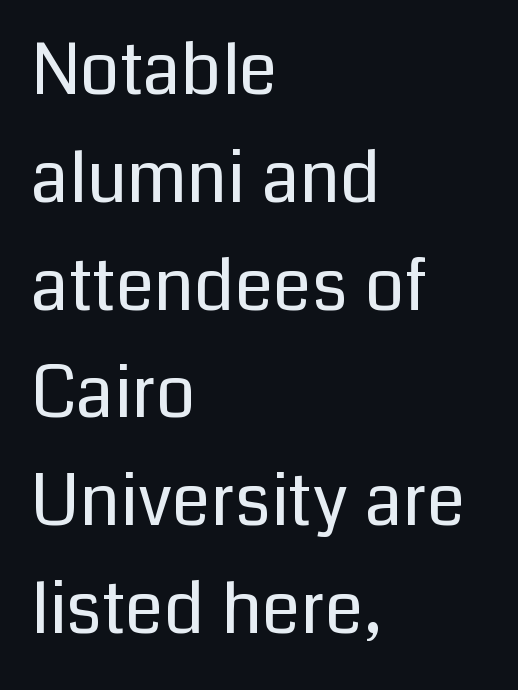
The text block is weighted toward the left margin, trailing off unevenly rightward. Weight: regular or lighter. Italic? Not at all — the glyphs are vertical. Classification — sans serif. The rendering uses natural spacing where letterforms have individual widths. Characters follow at the spacing the type designer built in.
